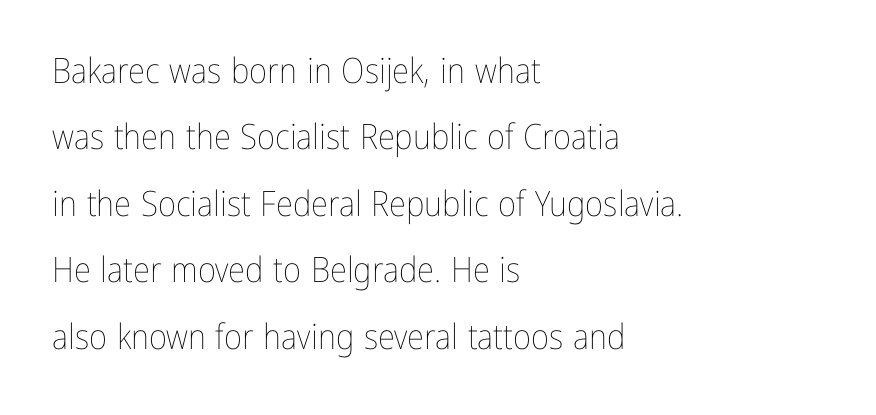
Q: Is the text bold? A: No.
Q: Is the text italic (slanted)? A: No, it is upright.
Q: Is the text underlined? A: No.
Q: How is the paragraph aligned? A: Left-aligned.
Q: Is the spacing between letters normal or unusually wide? A: Normal.
Q: Is the spacing between lines tight, normal or loose? A: Loose.
Q: Width (condensed, normal, or wide)? A: Condensed.
Q: Stroke contrast? A: Low.
Q: x-height? A: Medium.
Q: Monospaced? A: No.
